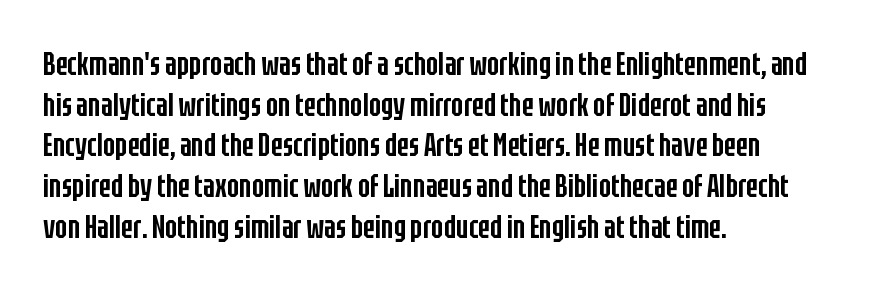
Nobody drew a line under any word here. Baseline-to-baseline distance is the conventional proportion of letter height. The passage shown is typed in a proportional face where columns would drift. Weight: semibold (demi). The glyphs in this specimen are sans serif.
